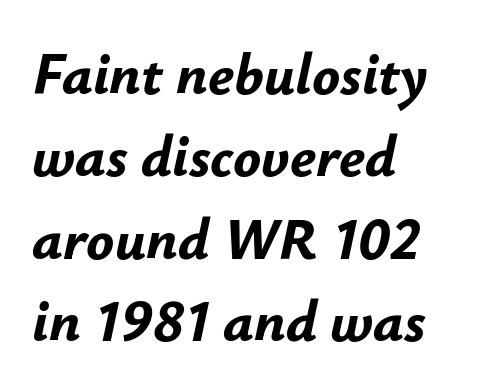
{"italic": "yes", "lean": "right", "slant_degrees": 12, "bold": "yes", "weight": "bold", "width": "normal", "stroke_contrast": "low", "x_height": "small", "monospaced": "no", "underline": "no", "align": "left", "line_spacing": "normal", "line_spacing_ratio": 1.42, "letter_spacing": "normal", "letter_spacing_em": 0.0, "glyph_px": 58}
